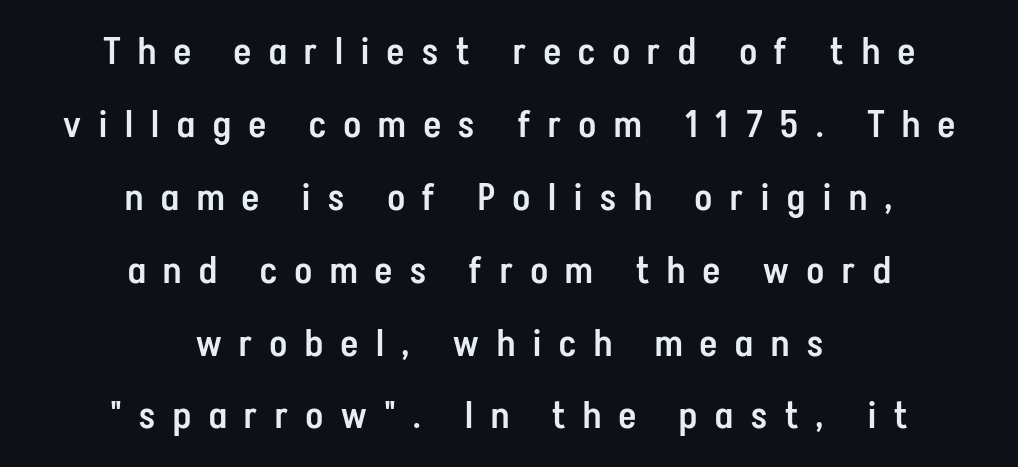
{"serif": "no", "italic": "no", "bold": "semi", "weight": "semibold", "width": "condensed", "stroke_contrast": "low", "x_height": "medium", "monospaced": "no", "underline": "no", "align": "center", "line_spacing": "loose", "line_spacing_ratio": 1.97, "letter_spacing": "wide", "letter_spacing_em": 0.49, "glyph_px": 37}
